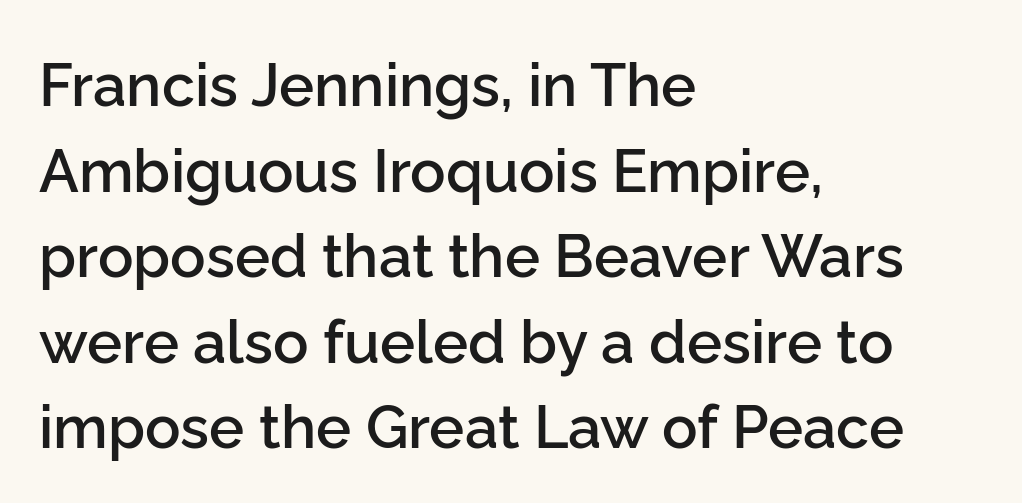
Q: Is the text bold? A: Semi-bold.
Q: Is the text italic (slanted)? A: No, it is upright.
Q: Is the typeface a serif or a sans-serif typeface? A: Sans-serif.
Q: Is the text underlined? A: No.
Q: How is the paragraph aligned? A: Left-aligned.
Q: Is the spacing between letters normal or unusually wide? A: Normal.
Q: Is the spacing between lines tight, normal or loose? A: Normal.
Q: Width (condensed, normal, or wide)? A: Normal.
Q: Stroke contrast? A: Low.
Q: x-height? A: Medium.
Q: Monospaced? A: No.
